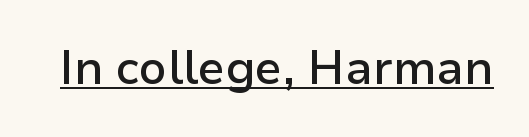
This is moderately heavy type, rendered in semibold. Observe the ordinary spacing: letters are neighbours, not strangers. A typographer would call this underscored text. The face used here is proportionally spaced, like ordinary book or web type.
